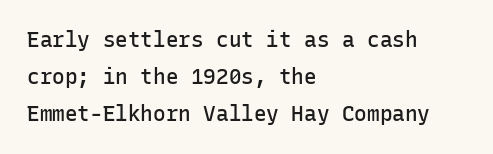
Horizontal alignment here is leftward, the default for most running prose. These lines were composed using upright roman letters. Decoration check: the copy has no underline. Students, this is semibold: more ink than regular, less than bold. Default kerning and tracking; the words read as compact shapes.
